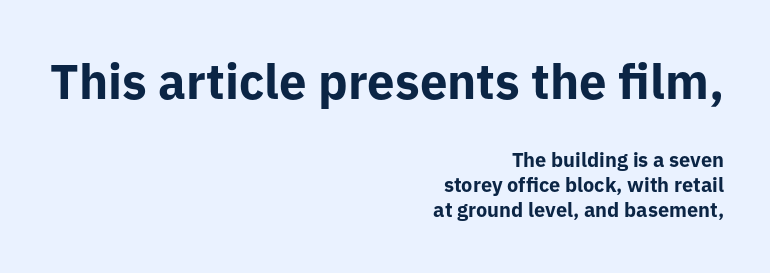
Q: Is the text bold? A: Yes.
Q: Is the text italic (slanted)? A: No, it is upright.
Q: Is the typeface a serif or a sans-serif typeface? A: Sans-serif.
Q: Is the text underlined? A: No.
Q: How is the paragraph aligned? A: Right-aligned.
Q: Is the spacing between letters normal or unusually wide? A: Normal.
Q: Which block of text is set in a larger size, the first (top) or the second (bottom)? A: The first (top) one.
Q: Width (condensed, normal, or wide)? A: Normal.
Q: Stroke contrast? A: Low.
Q: x-height? A: Medium.
Q: Monospaced? A: No.
